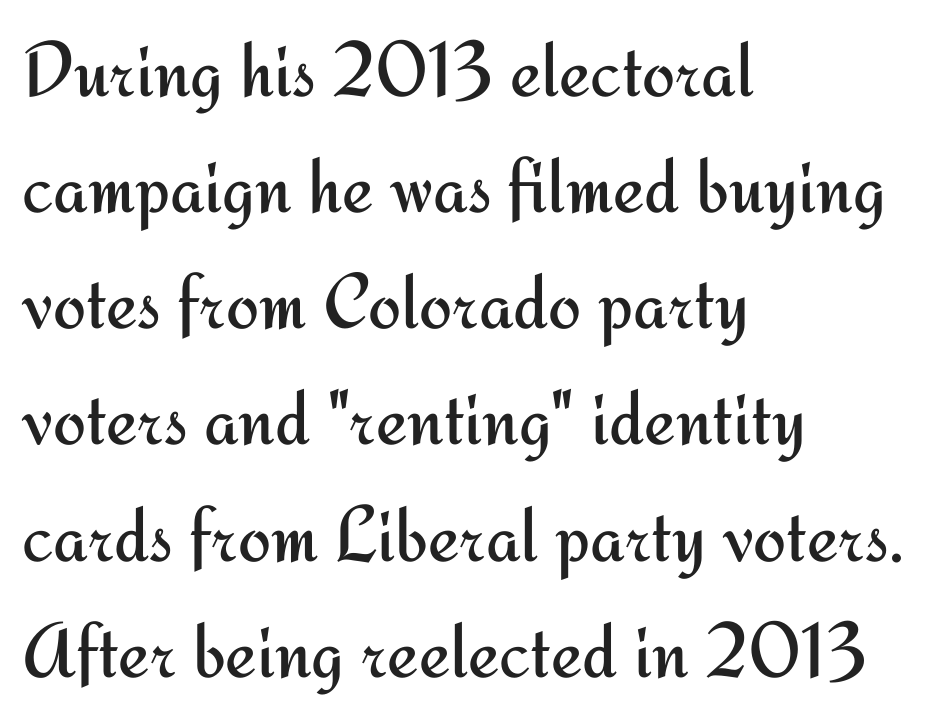
{"serif": "no", "italic": "no", "bold": "no", "weight": "regular", "width": "normal", "stroke_contrast": "medium", "x_height": "small", "monospaced": "no", "underline": "no", "align": "left", "line_spacing": "normal", "line_spacing_ratio": 1.47, "letter_spacing": "normal", "letter_spacing_em": 0.0, "glyph_px": 79}
